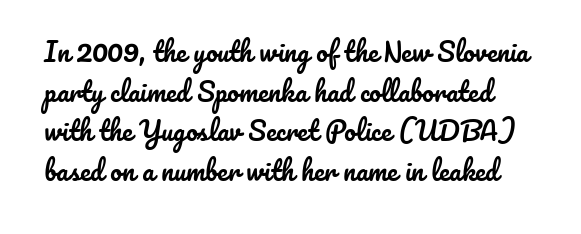
The image shows 26 px text type; set normal line spacing (1.52x), normal letter spacing, not underlined.
